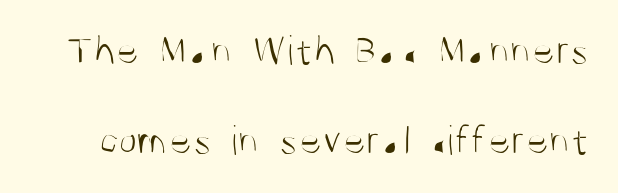
The image shows 43 px light, condensed sans-serif type, upright; set loose line spacing (2.1x), normal letter spacing, not underlined; medium stroke contrast and a large x-height.
